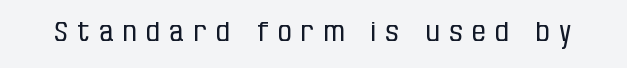
{"italic": "no", "bold": "no", "underline": "no", "letter_spacing": "wide", "letter_spacing_em": 0.36, "glyph_px": 27}
